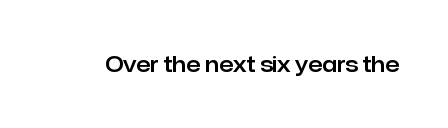
Q: Is the text italic (slanted)? A: No, it is upright.
Q: Is the text underlined? A: No.
Q: Is the spacing between letters normal or unusually wide? A: Normal.
